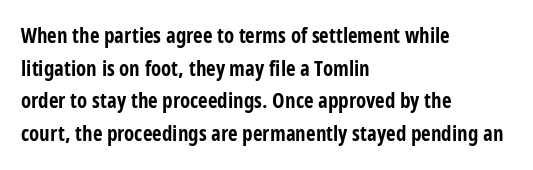
{"italic": "no", "bold": "yes", "underline": "no", "align": "left", "line_spacing": "normal", "line_spacing_ratio": 1.55, "letter_spacing": "normal", "letter_spacing_em": 0.0, "glyph_px": 21}
